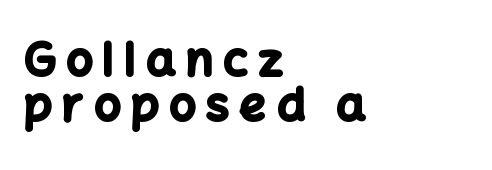
Q: Is the text bold? A: Yes.
Q: Is the text italic (slanted)? A: No, it is upright.
Q: Is the typeface a serif or a sans-serif typeface? A: Sans-serif.
Q: Is the text underlined? A: No.
Q: How is the paragraph aligned? A: Left-aligned.
Q: Is the spacing between letters normal or unusually wide? A: Unusually wide.
Q: Is the spacing between lines tight, normal or loose? A: Tight.
Q: Width (condensed, normal, or wide)? A: Normal.
Q: Stroke contrast? A: Low.
Q: x-height? A: Medium.
Q: Monospaced? A: No.
